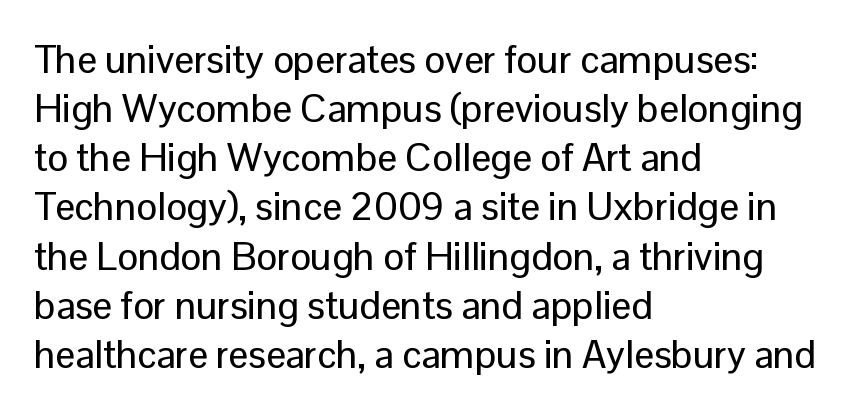
Q: Is the text italic (slanted)? A: No, it is upright.
Q: Is the typeface a serif or a sans-serif typeface? A: Sans-serif.
Q: Is the text underlined? A: No.
Q: How is the paragraph aligned? A: Left-aligned.
Q: Is the spacing between letters normal or unusually wide? A: Normal.
Q: Is the spacing between lines tight, normal or loose? A: Normal.
Q: Width (condensed, normal, or wide)? A: Normal.
Q: Stroke contrast? A: Low.
Q: x-height? A: Medium.
Q: Monospaced? A: No.
